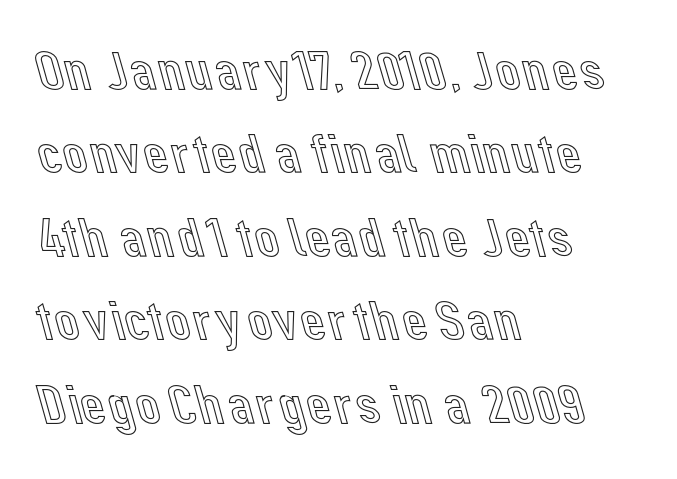
{"width": "normal", "x_height": "medium", "monospaced": "no", "underline": "no", "align": "left", "line_spacing": "normal", "line_spacing_ratio": 1.49, "letter_spacing": "normal", "letter_spacing_em": 0.0, "glyph_px": 56}
